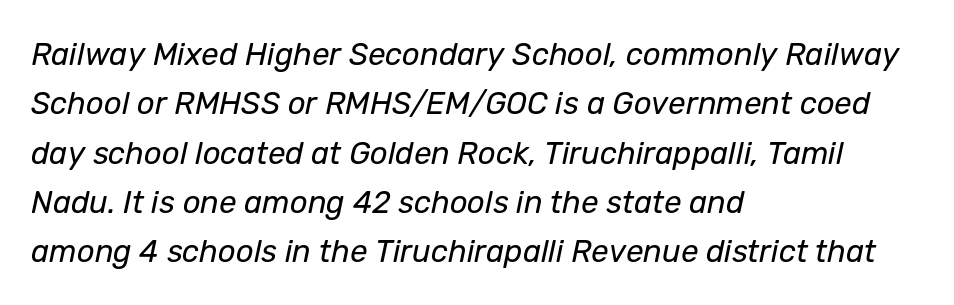
Students, observe: this is what conventionally led text looks like. The letters look calm and open, with moderate or lighter stems. You can tell it's italic because the verticals aren't actually vertical. No word sits above an underline. Spacing between characters is what you'd get straight out of the box. This rendering uses left alignment, leaving the right contour irregular.
